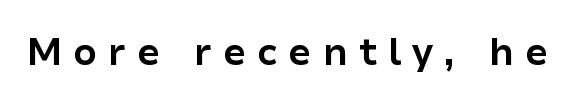
A sans-serif font was chosen for this passage. The string is rendered with underlining switched off. Characters remain perfectly vertical along every line. Each letter keeps its own natural width here, so spacing adapts to shape. The face used here is rendered with a markedly widened letterfit. Weight check: bold — yes, fully.
